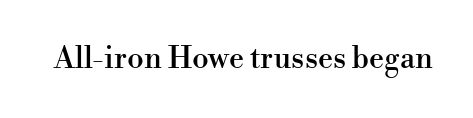
Q: Is the text italic (slanted)? A: No, it is upright.
Q: Is the typeface a serif or a sans-serif typeface? A: Serif.
Q: Is the text underlined? A: No.
Q: Is the spacing between letters normal or unusually wide? A: Normal.
Q: Width (condensed, normal, or wide)? A: Normal.
Q: Stroke contrast? A: High.
Q: x-height? A: Small.
Q: Monospaced? A: No.
